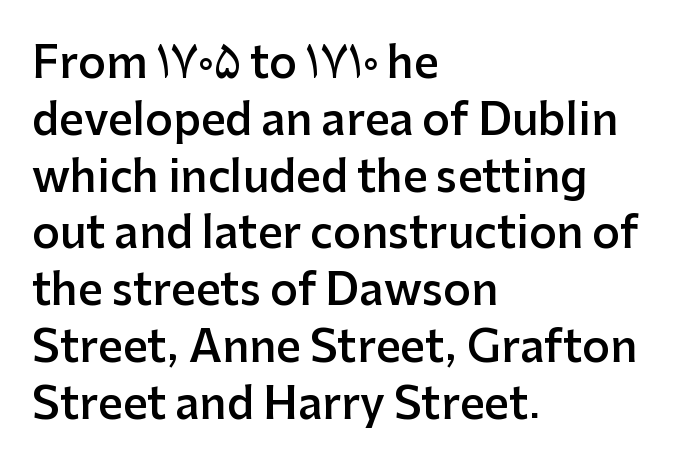
{"serif": "no", "italic": "no", "bold": "semi", "weight": "semibold", "width": "normal", "stroke_contrast": "low", "x_height": "medium", "monospaced": "no", "underline": "no", "align": "left", "line_spacing": "normal", "line_spacing_ratio": 1.32, "letter_spacing": "normal", "letter_spacing_em": 0.0, "glyph_px": 43}
